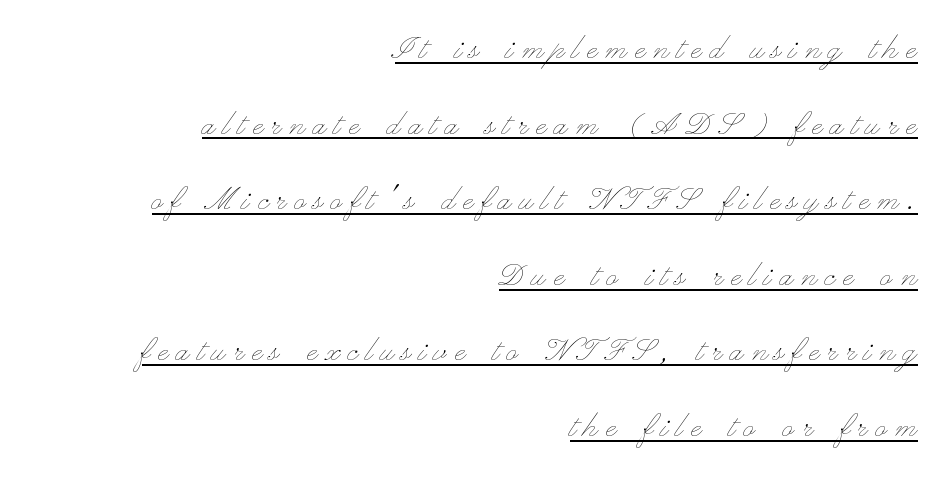
{"bold": "no", "weight": "thin", "width": "wide", "stroke_contrast": "low", "x_height": "small", "monospaced": "no", "underline": "yes", "align": "right", "line_spacing": "loose", "line_spacing_ratio": 1.99, "letter_spacing": "wide", "letter_spacing_em": 0.22, "glyph_px": 38}
